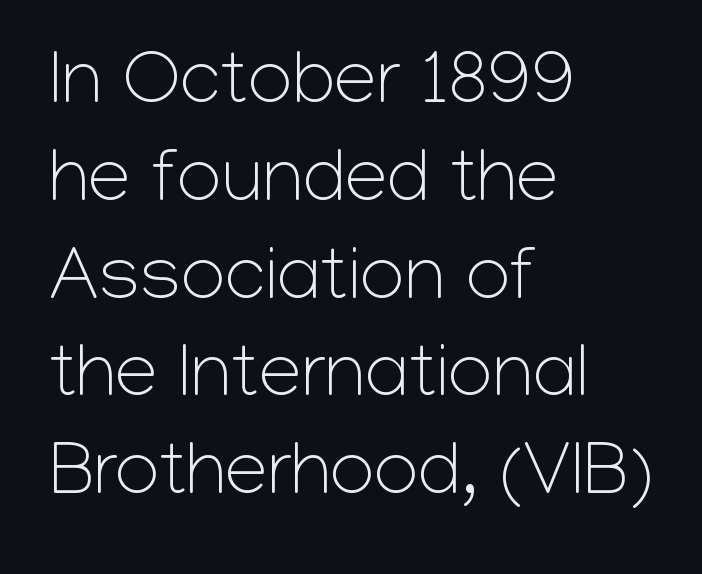
{"serif": "no", "italic": "no", "bold": "no", "weight": "light", "width": "normal", "stroke_contrast": "low", "x_height": "medium", "monospaced": "no", "underline": "no", "align": "left", "line_spacing": "normal", "line_spacing_ratio": 1.27, "letter_spacing": "normal", "letter_spacing_em": 0.0, "glyph_px": 77}
